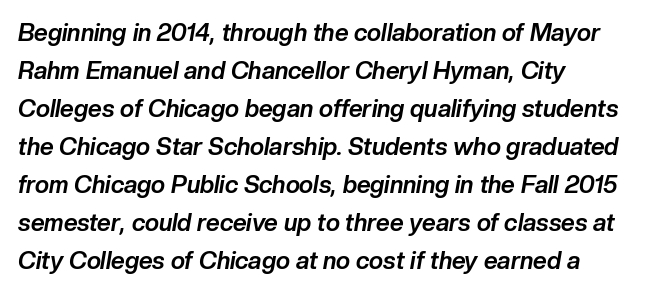
Q: Is the text bold? A: Yes.
Q: Is the text italic (slanted)? A: Yes, it leans right by about 10 degrees.
Q: Is the text underlined? A: No.
Q: How is the paragraph aligned? A: Left-aligned.
Q: Is the spacing between letters normal or unusually wide? A: Normal.
Q: Is the spacing between lines tight, normal or loose? A: Normal.
